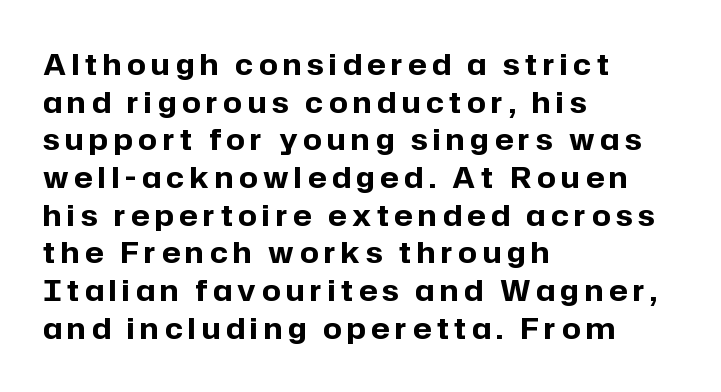
The image shows 29 px bold sans-serif type, upright; set left-aligned, normal line spacing (1.3x), unusually wide letter spacing (+0.2 em), not underlined; low stroke contrast and a medium x-height.
